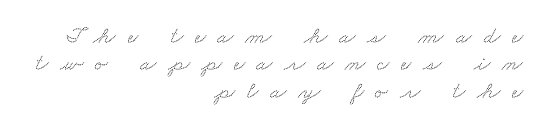
Q: Is the text underlined? A: No.
Q: How is the paragraph aligned? A: Right-aligned.
Q: Is the spacing between letters normal or unusually wide? A: Unusually wide.
Q: Is the spacing between lines tight, normal or loose? A: Tight.
